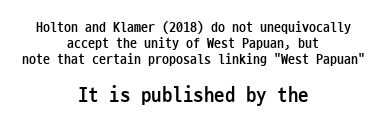
Stroke thickness is high; the sample reads as a true bold. Does the copy run flush right? No — it is centered line by line. Underlining? Definitely not there. Successive baselines arrive quickly, one right under another. Every stem runs plumb, perpendicular to the baseline. If you squint, the bottom block still reads clearly — it's the larger of the two.
